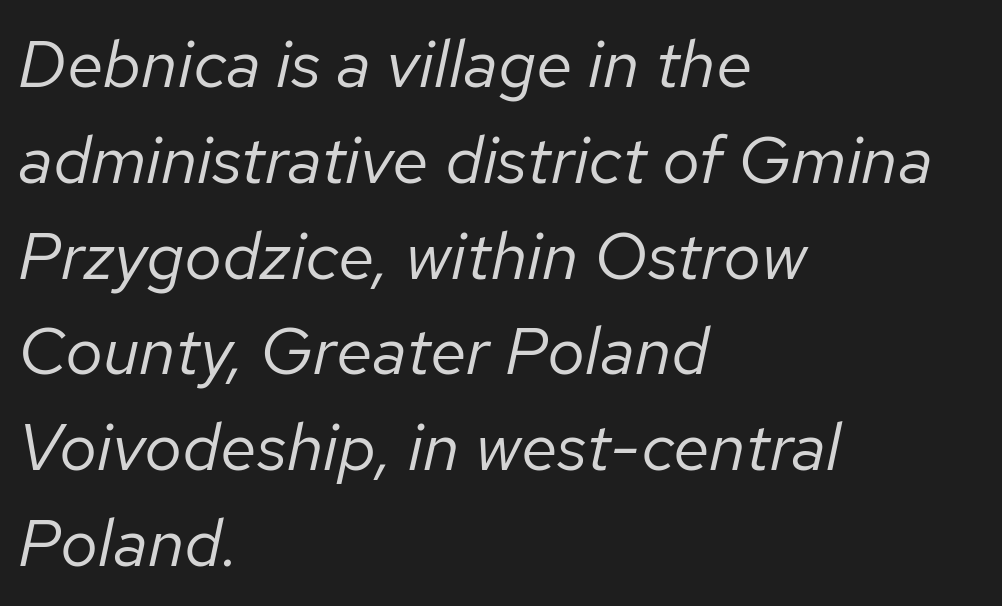
The image shows 67 px regular-weight type, italic (leaning right); set left-aligned, normal line spacing (1.43x), normal letter spacing, not underlined; low stroke contrast and a medium x-height.
